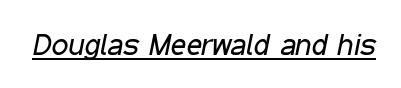
Weight class: somewhere from thin through regular. Characters are canted at an angle relative to the baseline's perpendicular. Look at the tracking — it's just the regular setting, nothing added. Each letter keeps its own natural width here, so spacing adapts to shape. Notice how a bar underscores the lettering throughout.
